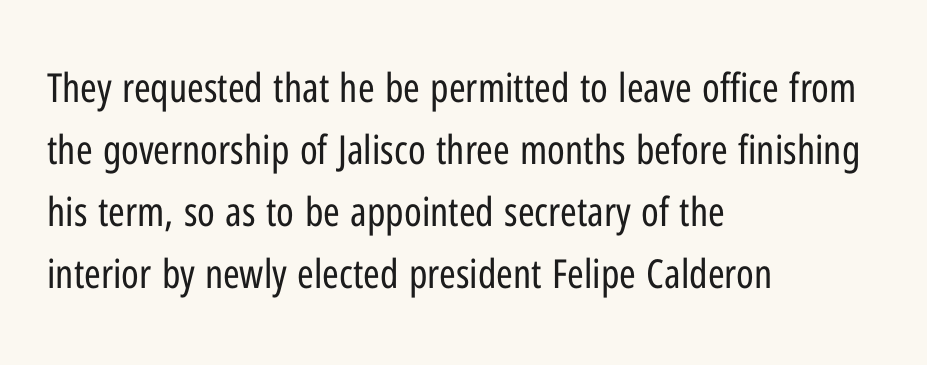
The strip under each line holds only bare page. How are the letters spaced? Ordinarily, with no added tracking. Posture: straight, roman, zero tilt. Spacing verdict: proportional, widths tailored to each character. Regular leading. The paragraph shown leans on its left margin.
